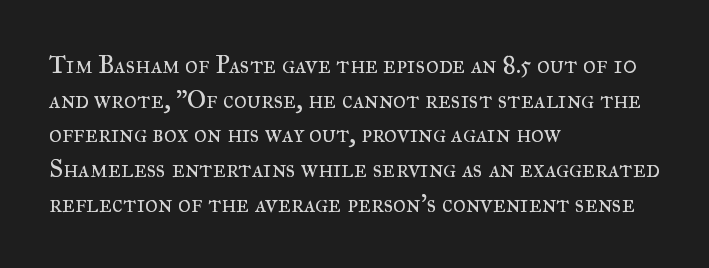
{"italic": "no", "bold": "no", "underline": "no", "align": "left", "line_spacing": "normal", "line_spacing_ratio": 1.39, "letter_spacing": "normal", "letter_spacing_em": 0.0, "glyph_px": 25}
